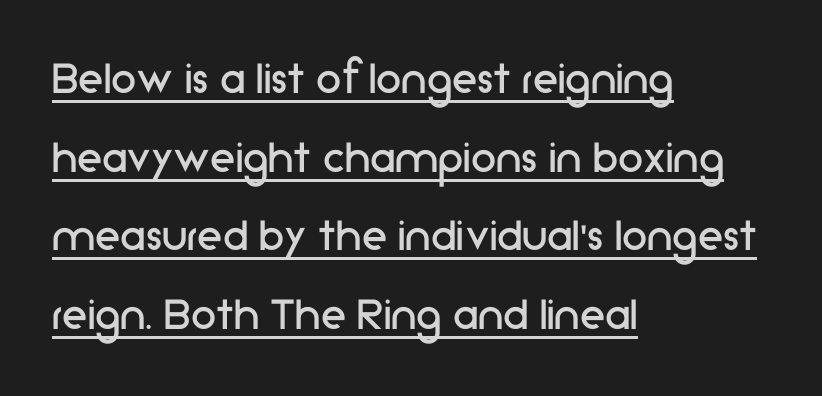
The image shows 51 px regular-weight sans-serif type, upright; set left-aligned, normal line spacing (1.54x), normal letter spacing, underlined; low stroke contrast and a medium x-height.
